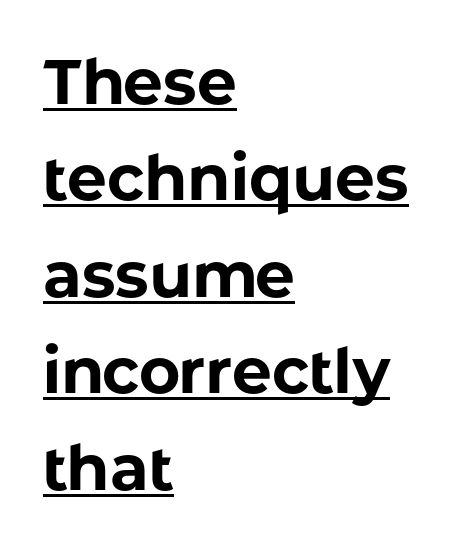
Q: Is the text bold? A: Yes.
Q: Is the text italic (slanted)? A: No, it is upright.
Q: Is the typeface a serif or a sans-serif typeface? A: Sans-serif.
Q: Is the text underlined? A: Yes.
Q: How is the paragraph aligned? A: Left-aligned.
Q: Is the spacing between letters normal or unusually wide? A: Normal.
Q: Is the spacing between lines tight, normal or loose? A: Normal.
Q: Width (condensed, normal, or wide)? A: Normal.
Q: Stroke contrast? A: Low.
Q: x-height? A: Medium.
Q: Monospaced? A: No.
